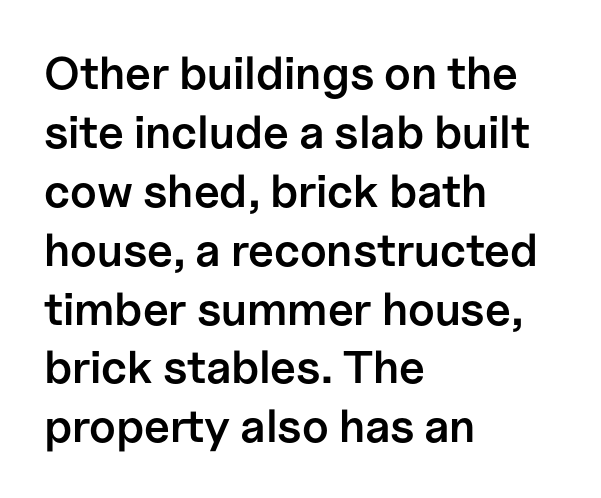
The image shows 46 px semibold sans-serif type, upright; set left-aligned, normal line spacing (1.28x), normal letter spacing, not underlined; low stroke contrast and a medium x-height.
